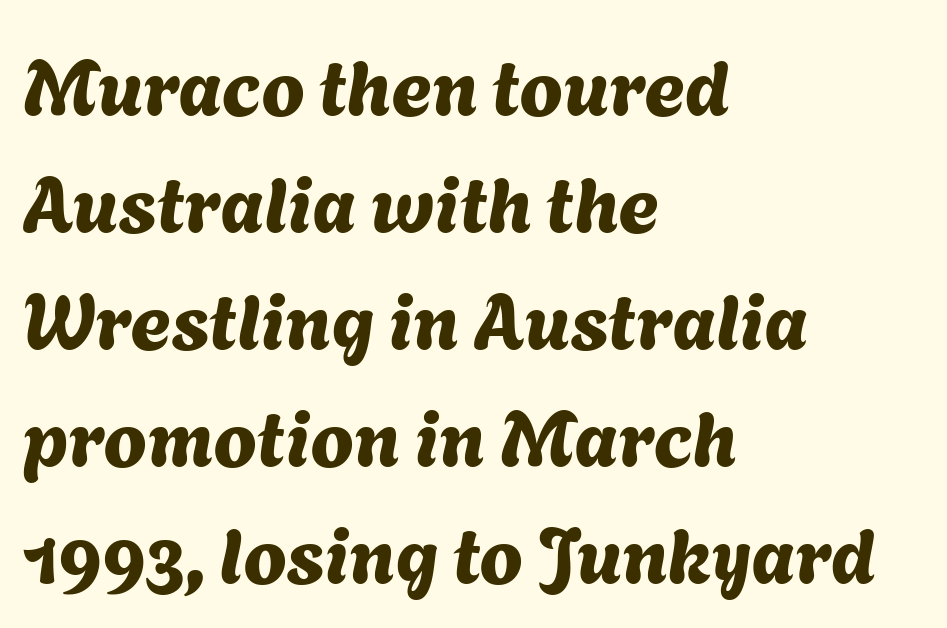
Q: Is the typeface a serif or a sans-serif typeface? A: Sans-serif.
Q: Is the text underlined? A: No.
Q: How is the paragraph aligned? A: Left-aligned.
Q: Is the spacing between letters normal or unusually wide? A: Normal.
Q: Is the spacing between lines tight, normal or loose? A: Normal.
Q: Width (condensed, normal, or wide)? A: Normal.
Q: Stroke contrast? A: Medium.
Q: x-height? A: Medium.
Q: Monospaced? A: No.
